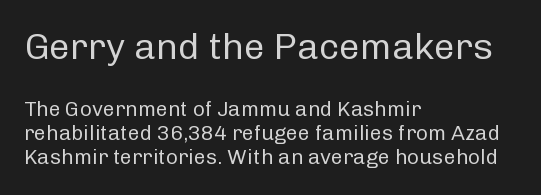
Serif or sans? Sans — the stroke terminals are bare. Here the designer chose a conventional face with non-uniform glyph widths. Nope, not italic — everything's standing straight. Honestly, there is no underline to notice here at all.
